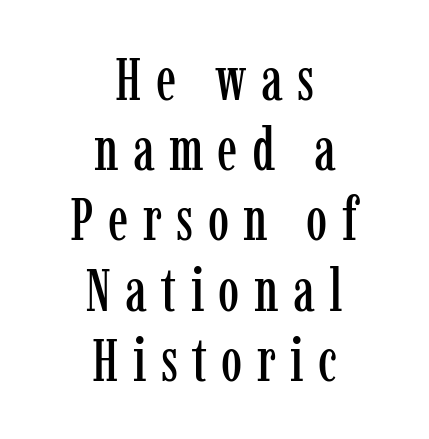
The image shows 60 px condensed serif type, upright; set centered, line spacing 1.17x, unusually wide letter spacing (+0.24 em), not underlined; low stroke contrast and a medium x-height.
